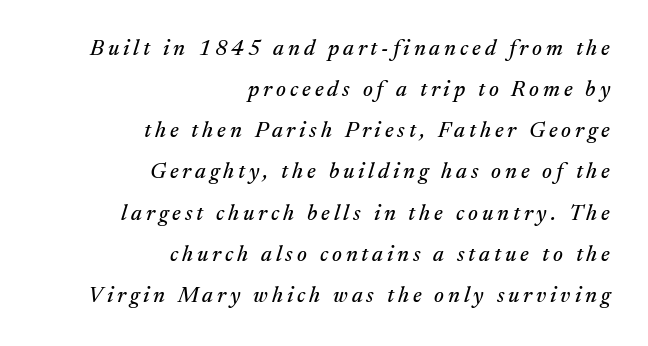
The image shows 22 px text type, italic (leaning right); set right-aligned, line spacing 1.87x, not underlined.
